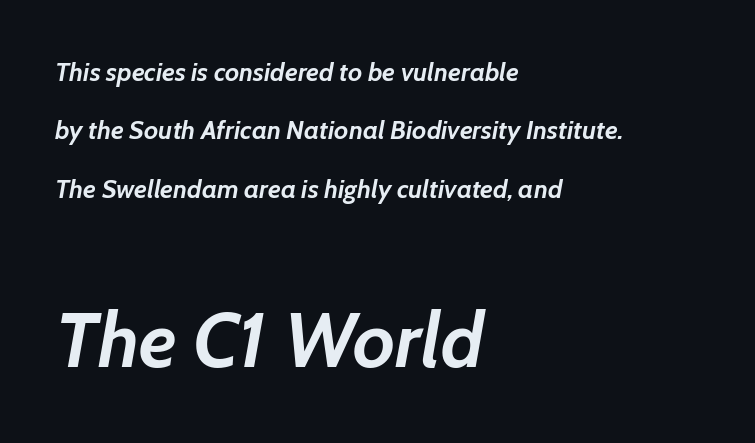
The image shows 77 px semibold type, italic (leaning right); set left-aligned, loose line spacing (2.25x), normal letter spacing, not underlined; the second (bottom) block is 2.96x larger; low stroke contrast and a medium x-height.
